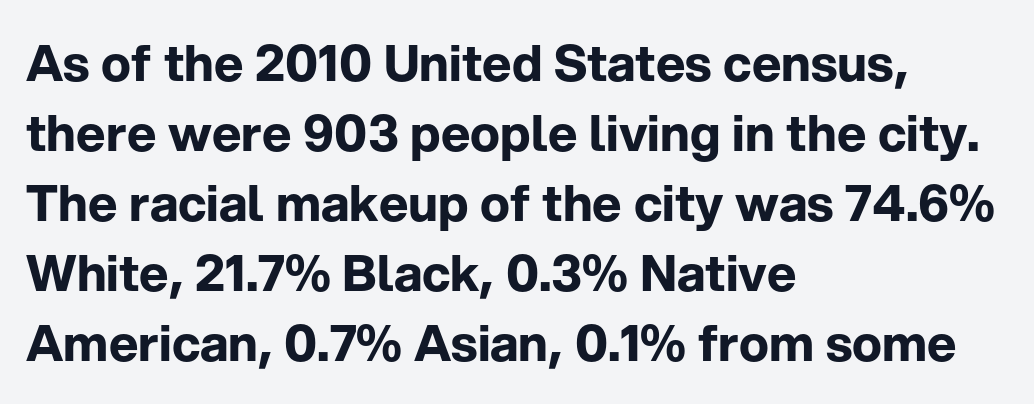
{"serif": "no", "italic": "no", "bold": "yes", "weight": "bold", "width": "normal", "stroke_contrast": "low", "x_height": "medium", "monospaced": "no", "underline": "no", "align": "left", "line_spacing": "normal", "line_spacing_ratio": 1.4, "letter_spacing": "normal", "letter_spacing_em": 0.0, "glyph_px": 50}
